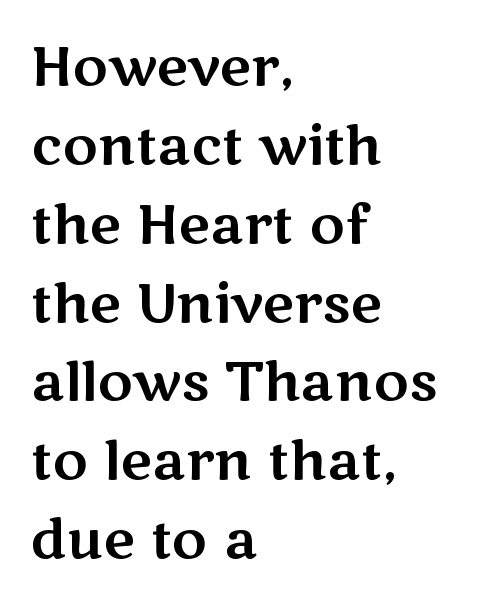
Every character sits straight up, as roman type does. How would I describe the line gaps? Plain and ordinary. These lines are rendered in a variable-pitch font. Just letters on the line, the space beneath them empty.
